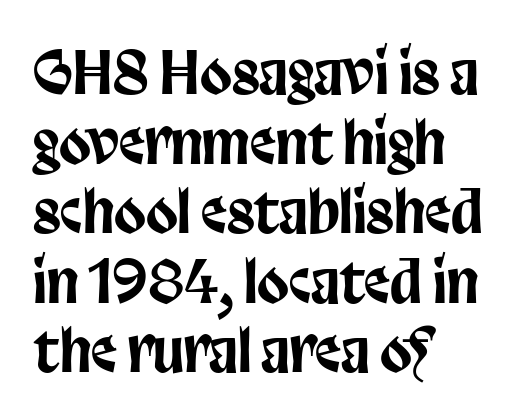
Spacing verdict: proportional, widths tailored to each character. Check where the strokes stop: nothing finishes them off — pure sans. Descenders are the only things crossing below the line. A roman cut, with each character standing at attention.
